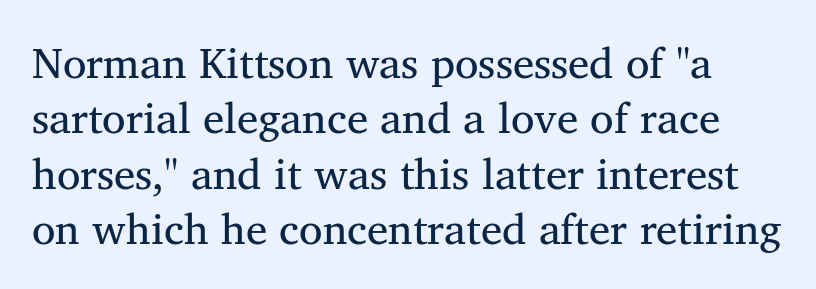
Ink coverage per letter is moderate at most. Is there any slant? The stems are plumb. Think of a printed novel: that variable character pitch is what you see here. Stroke terminals: seriffed.
